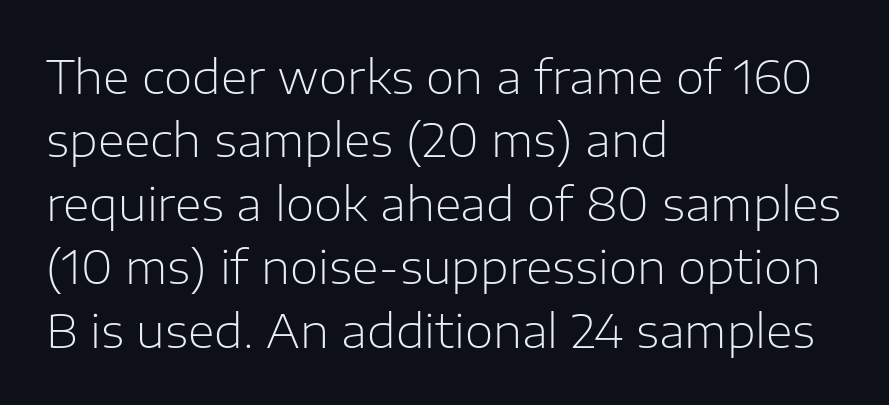
Q: Is the text bold? A: No.
Q: Is the text italic (slanted)? A: No, it is upright.
Q: Is the typeface a serif or a sans-serif typeface? A: Sans-serif.
Q: Is the text underlined? A: No.
Q: How is the paragraph aligned? A: Left-aligned.
Q: Is the spacing between letters normal or unusually wide? A: Normal.
Q: Is the spacing between lines tight, normal or loose? A: Normal.
Q: Width (condensed, normal, or wide)? A: Normal.
Q: Stroke contrast? A: Low.
Q: x-height? A: Medium.
Q: Monospaced? A: No.
